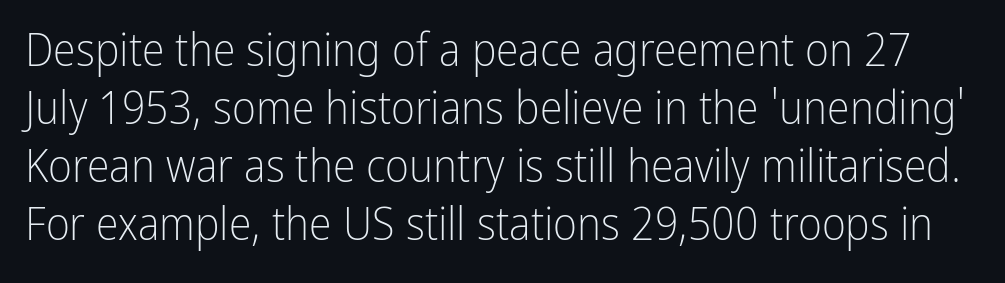
The image shows 46 px light, condensed sans-serif type, upright; set normal line spacing (1.26x), normal letter spacing, not underlined; low stroke contrast and a medium x-height.
